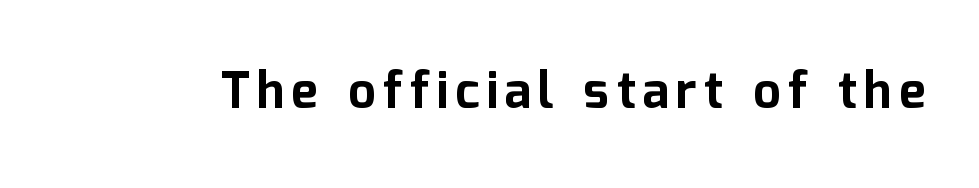
As a designer I'd log this as weight 700, bold. Proportional: the letters do not fall into vertical columns. Stroke terminals: plain, sans-serif. The typography opts for an upright posture over an oblique one.
